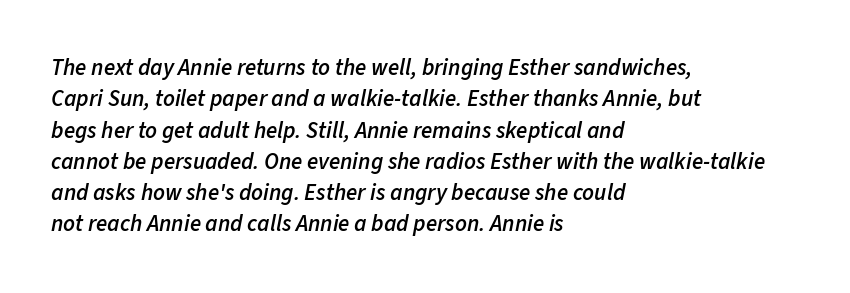
Q: Is the text bold? A: Semi-bold.
Q: Is the text italic (slanted)? A: Yes, it leans right by about 11 degrees.
Q: Is the text underlined? A: No.
Q: How is the paragraph aligned? A: Left-aligned.
Q: Is the spacing between letters normal or unusually wide? A: Normal.
Q: Is the spacing between lines tight, normal or loose? A: Normal.
